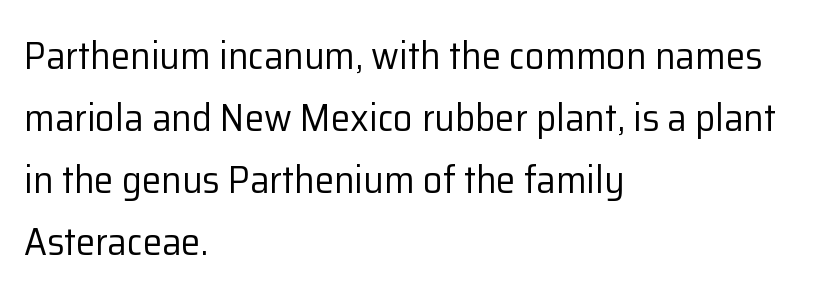
The face used here is a sans, in the tradition of grotesques and geometrics. If you measured baseline to baseline, you'd find a middling distance. Is the letter spacing exaggerated? No — it looks like the ordinary default. The font's upright variant was chosen for this text. Teacher's note: observe the even left margin — that is flush-left alignment. Weight: regular or lighter.
